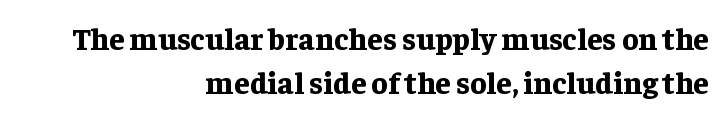
The image shows 31 px bold serif type, upright; set right-aligned, normal line spacing (1.43x), normal letter spacing, not underlined; low stroke contrast and a medium x-height.
